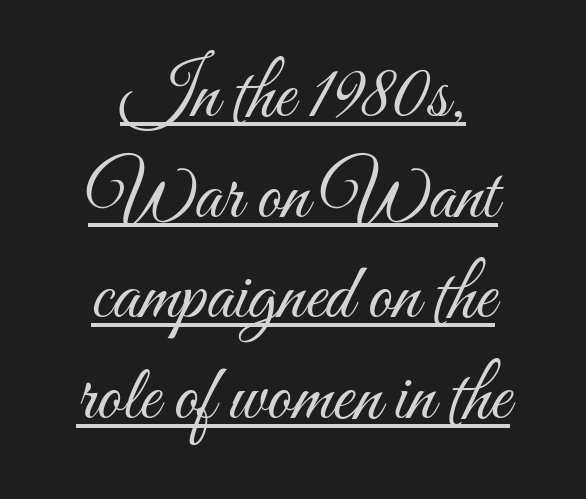
The image shows 78 px light, condensed type; set centered, normal line spacing (1.29x), normal letter spacing, underlined; medium stroke contrast and a small x-height.
